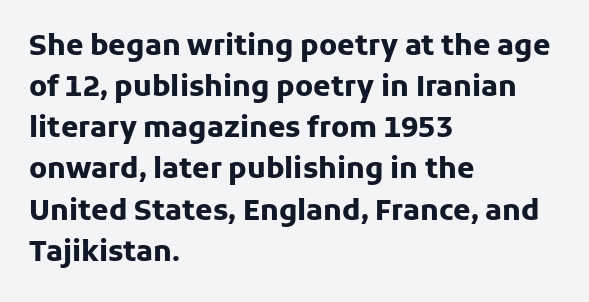
The image shows 28 px heavy sans-serif type, upright; set left-aligned, normal line spacing (1.47x), normal letter spacing, not underlined; low stroke contrast and a medium x-height.
